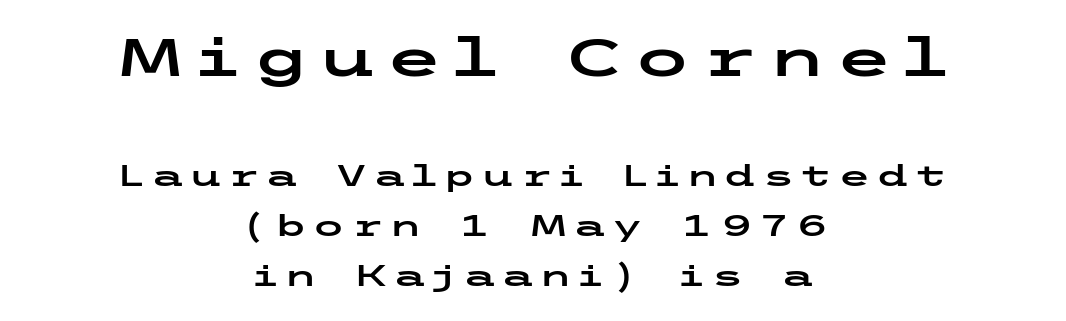
Q: Is the text italic (slanted)? A: No, it is upright.
Q: Is the typeface a serif or a sans-serif typeface? A: Sans-serif.
Q: Is the text underlined? A: No.
Q: How is the paragraph aligned? A: Centered.
Q: Is the spacing between lines tight, normal or loose? A: Normal.
Q: Which block of text is set in a larger size, the first (top) or the second (bottom)? A: The first (top) one.
Q: Width (condensed, normal, or wide)? A: Wide.
Q: Stroke contrast? A: Low.
Q: x-height? A: Medium.
